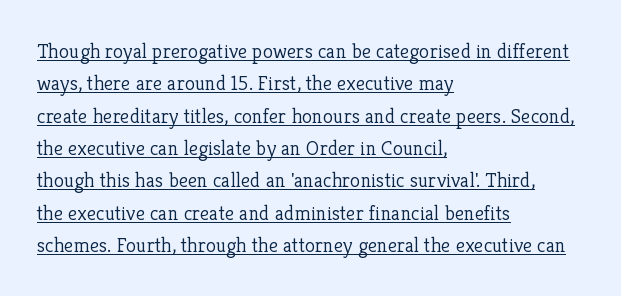
Q: Is the text bold? A: No.
Q: Is the text italic (slanted)? A: No, it is upright.
Q: Is the text underlined? A: Yes.
Q: How is the paragraph aligned? A: Left-aligned.
Q: Is the spacing between letters normal or unusually wide? A: Normal.
Q: Is the spacing between lines tight, normal or loose? A: Normal.
